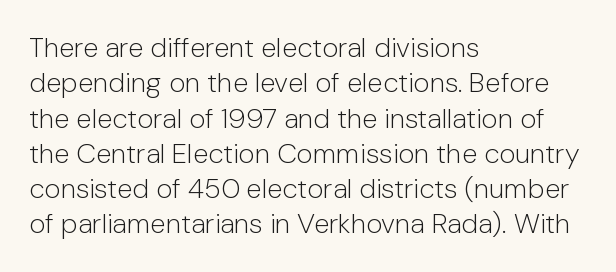
The image shows 28 px light sans-serif type, upright; set left-aligned, normal line spacing (1.26x), normal letter spacing, not underlined; low stroke contrast and a medium x-height.
